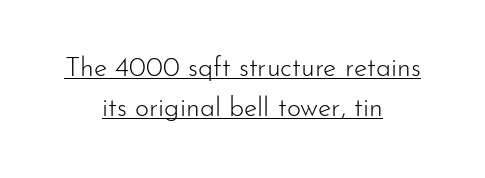
The image shows 27 px text type, upright; set centered, normal line spacing (1.47x), normal letter spacing, underlined.
